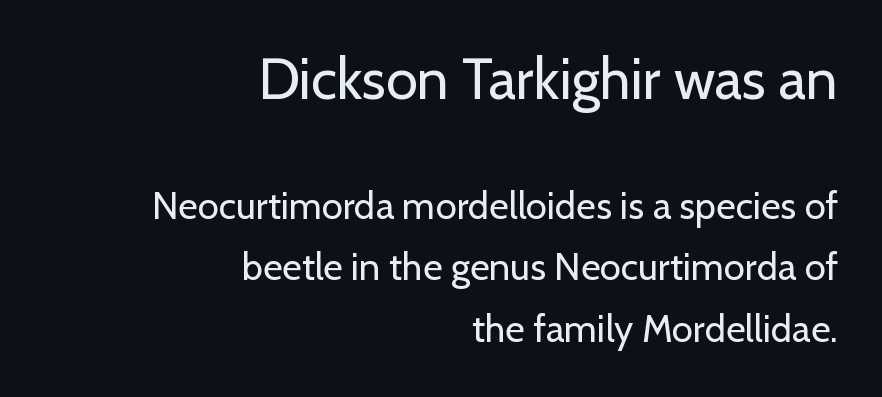
The line texture is even and compact thanks to regular tracking. The face looks like a standard text weight, possibly lighter. Nope, not italic — everything's standing straight. What's the leading like? Ordinary, nothing unusual. The emphasis by scale lands on block number one, above. Descenders hang freely into open space.
